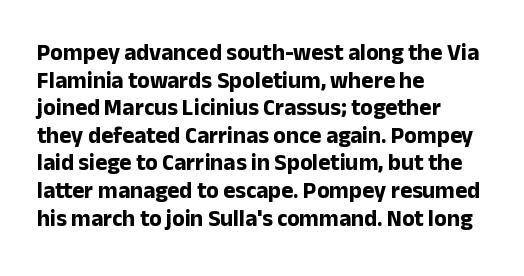
{"italic": "no", "bold": "yes", "underline": "no", "align": "left", "line_spacing_ratio": 1.2, "letter_spacing": "normal", "letter_spacing_em": 0.0, "glyph_px": 23}
